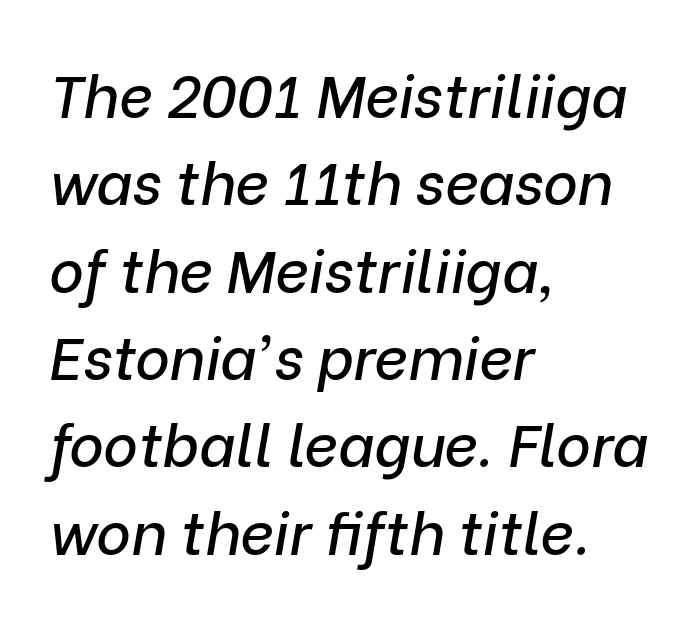
The image shows 59 px text type, italic (leaning right); set left-aligned, normal line spacing (1.48x), normal letter spacing, not underlined; low stroke contrast and a medium x-height.
